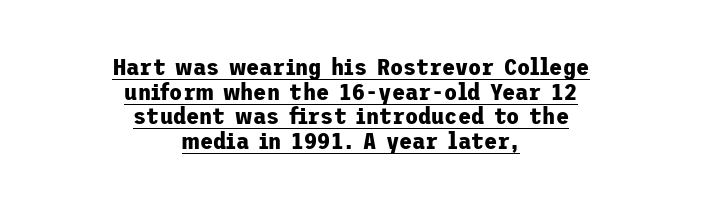
The image shows 24 px bold type, upright; set centered, tight line spacing (1.03x), normal letter spacing, underlined.
